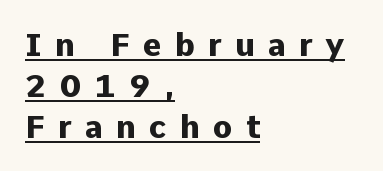
The image shows 32 px heavy sans-serif type, upright; set left-aligned, normal line spacing (1.28x), unusually wide letter spacing (+0.41 em), underlined; low stroke contrast and a medium x-height.
